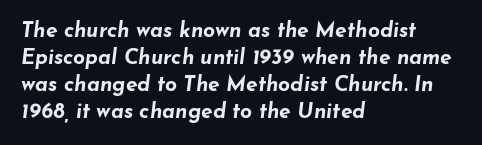
The image shows 21 px bold type, italic (leaning right); set left-aligned, normal line spacing (1.28x), normal letter spacing, not underlined.
